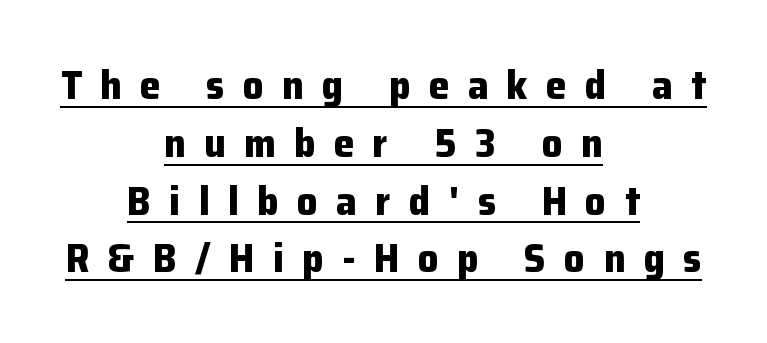
Q: Is the text bold? A: Yes.
Q: Is the text italic (slanted)? A: No, it is upright.
Q: Is the typeface a serif or a sans-serif typeface? A: Sans-serif.
Q: Is the text underlined? A: Yes.
Q: How is the paragraph aligned? A: Centered.
Q: Is the spacing between letters normal or unusually wide? A: Unusually wide.
Q: Is the spacing between lines tight, normal or loose? A: Normal.
Q: Width (condensed, normal, or wide)? A: Normal.
Q: Stroke contrast? A: Low.
Q: x-height? A: Medium.
Q: Monospaced? A: No.
